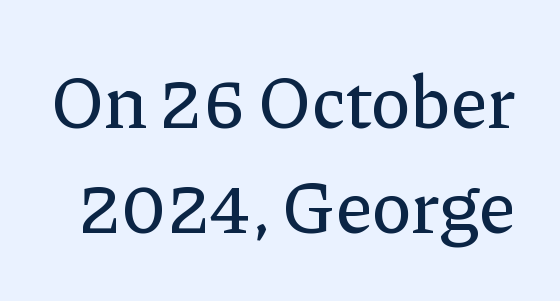
Proportional: the letters do not fall into vertical columns. Compared with typical body copy, the letter spacing here is the same. The foot of each line stays bare and open. The lettering stays uniformly vertical, giving the passage a roman look. Little horizontal feet cap the strokes, marking this as serif type.
